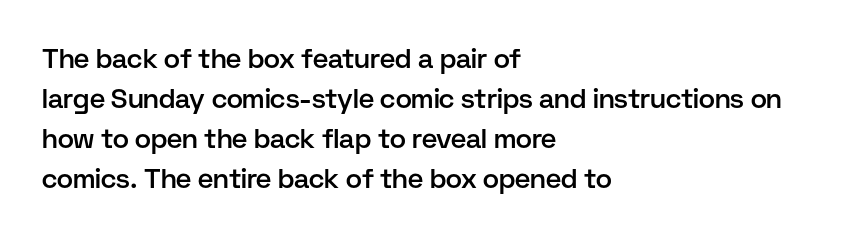
{"italic": "no", "bold": "semi", "underline": "no", "align": "left", "line_spacing": "normal", "line_spacing_ratio": 1.48, "letter_spacing": "normal", "letter_spacing_em": 0.0, "glyph_px": 27}
